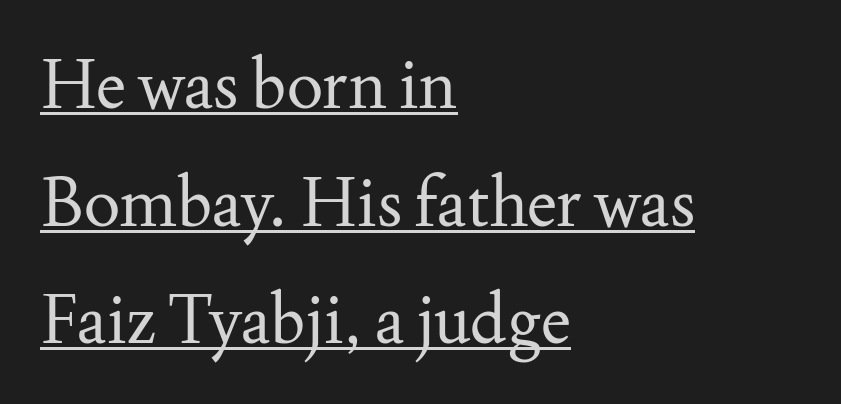
Q: Is the text bold? A: No.
Q: Is the text italic (slanted)? A: No, it is upright.
Q: Is the typeface a serif or a sans-serif typeface? A: Serif.
Q: Is the text underlined? A: Yes.
Q: How is the paragraph aligned? A: Left-aligned.
Q: Is the spacing between letters normal or unusually wide? A: Normal.
Q: Width (condensed, normal, or wide)? A: Normal.
Q: Stroke contrast? A: Medium.
Q: x-height? A: Small.
Q: Monospaced? A: No.
